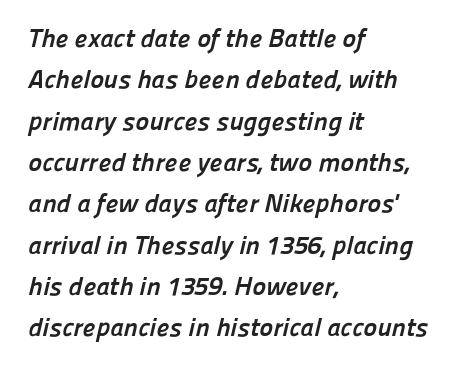
The image shows 26 px bold type; set left-aligned, normal line spacing (1.59x), normal letter spacing, not underlined.
